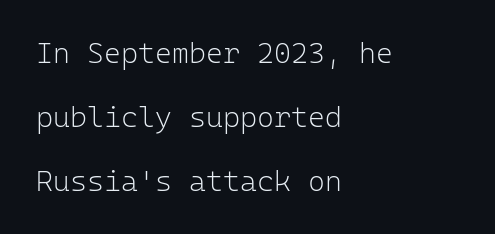
Q: Is the text bold? A: No.
Q: Is the text italic (slanted)? A: No, it is upright.
Q: Is the typeface a serif or a sans-serif typeface? A: Sans-serif.
Q: Is the text underlined? A: No.
Q: How is the paragraph aligned? A: Left-aligned.
Q: Is the spacing between letters normal or unusually wide? A: Normal.
Q: Is the spacing between lines tight, normal or loose? A: Loose.
Q: Width (condensed, normal, or wide)? A: Normal.
Q: Stroke contrast? A: Low.
Q: x-height? A: Medium.
Q: Monospaced? A: Yes.
